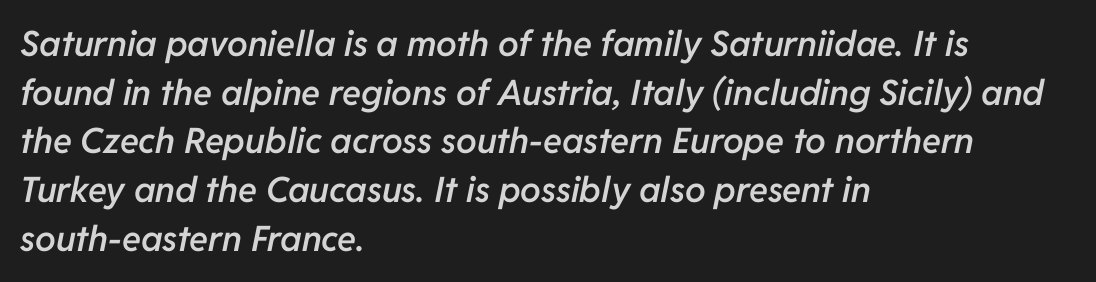
The image shows 35 px semibold type, italic (leaning right); set left-aligned, normal line spacing (1.39x), normal letter spacing, not underlined; low stroke contrast and a medium x-height.
